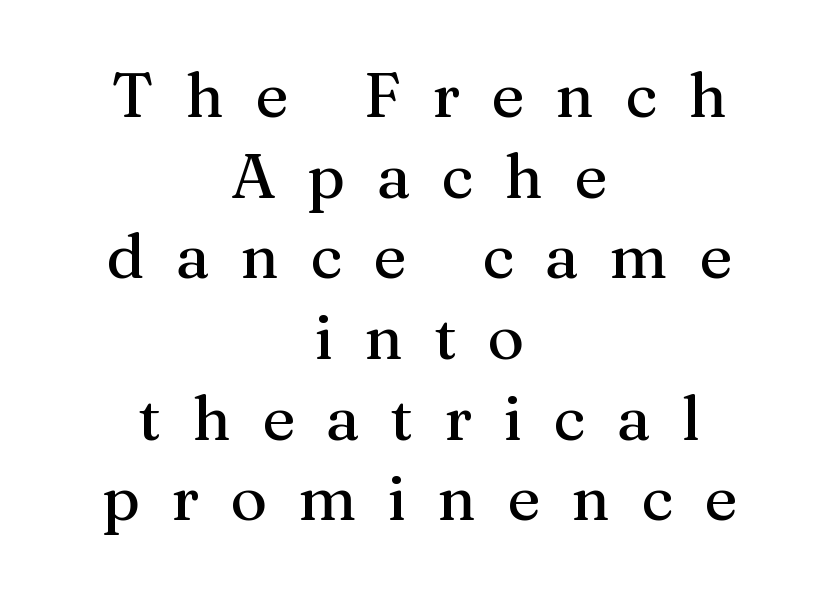
{"serif": "yes", "italic": "no", "width": "normal", "stroke_contrast": "medium", "x_height": "medium", "monospaced": "no", "underline": "no", "align": "center", "line_spacing": "normal", "line_spacing_ratio": 1.28, "letter_spacing": "wide", "letter_spacing_em": 0.49, "glyph_px": 63}
